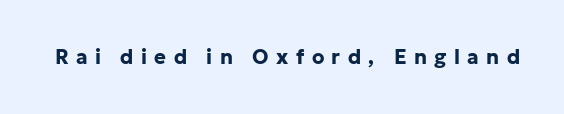
{"italic": "no", "bold": "yes", "underline": "no", "letter_spacing": "wide", "letter_spacing_em": 0.37, "glyph_px": 20}
